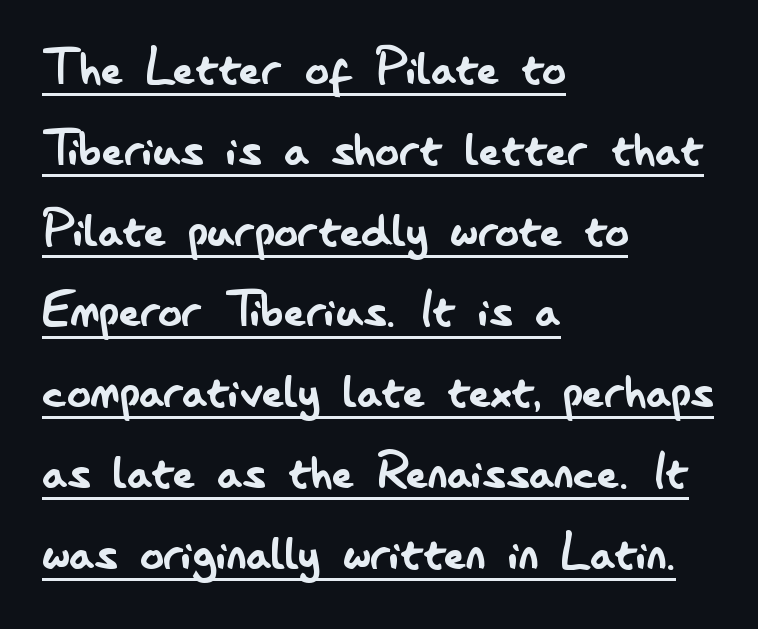
{"serif": "no", "italic": "no", "bold": "no", "weight": "regular", "width": "condensed", "stroke_contrast": "low", "x_height": "small", "monospaced": "no", "underline": "yes", "align": "left", "line_spacing": "normal", "line_spacing_ratio": 1.37, "letter_spacing": "normal", "letter_spacing_em": 0.0, "glyph_px": 59}
